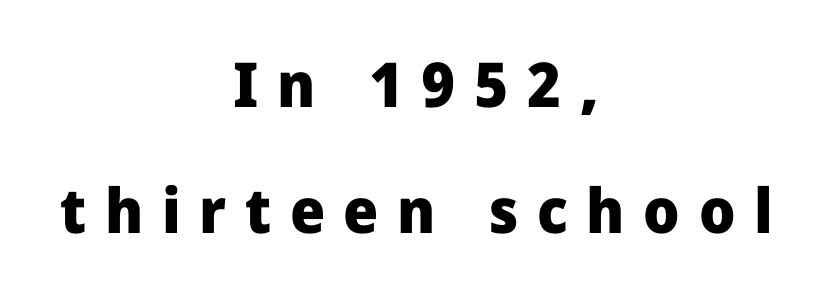
{"serif": "no", "italic": "no", "bold": "yes", "weight": "heavy", "width": "normal", "stroke_contrast": "low", "x_height": "medium", "monospaced": "no", "underline": "no", "align": "center", "line_spacing": "loose", "line_spacing_ratio": 2.04, "letter_spacing": "wide", "letter_spacing_em": 0.3, "glyph_px": 62}
